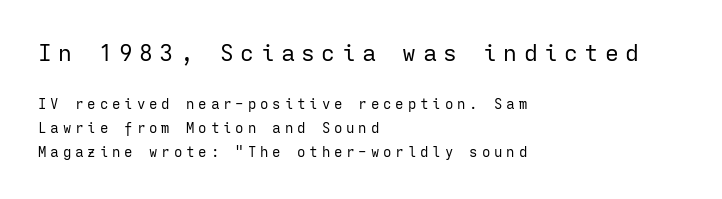
Q: Is the text bold? A: No.
Q: Is the text italic (slanted)? A: No, it is upright.
Q: Is the text underlined? A: No.
Q: How is the paragraph aligned? A: Left-aligned.
Q: Is the spacing between letters normal or unusually wide? A: Unusually wide.
Q: Is the spacing between lines tight, normal or loose? A: Normal.
Q: Which block of text is set in a larger size, the first (top) or the second (bottom)? A: The first (top) one.
